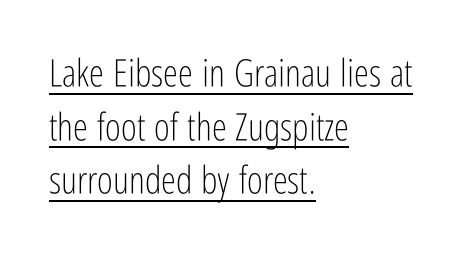
Q: Is the text bold? A: No.
Q: Is the text italic (slanted)? A: No, it is upright.
Q: Is the typeface a serif or a sans-serif typeface? A: Sans-serif.
Q: Is the text underlined? A: Yes.
Q: How is the paragraph aligned? A: Left-aligned.
Q: Is the spacing between letters normal or unusually wide? A: Normal.
Q: Is the spacing between lines tight, normal or loose? A: Normal.
Q: Width (condensed, normal, or wide)? A: Condensed.
Q: Stroke contrast? A: Low.
Q: x-height? A: Medium.
Q: Monospaced? A: No.
